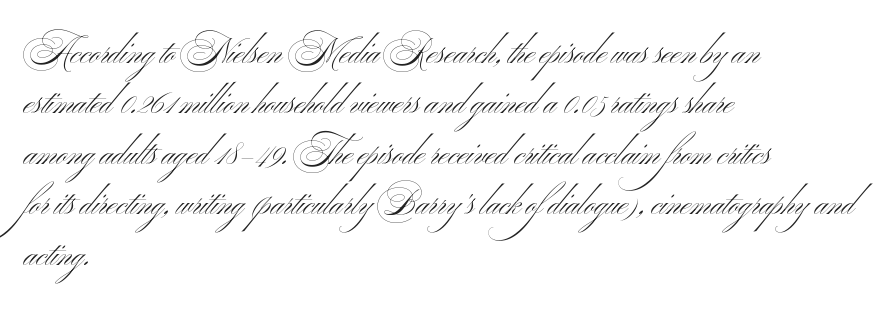
{"serif": "no", "bold": "no", "weight": "light", "width": "wide", "stroke_contrast": "medium", "x_height": "small", "monospaced": "no", "underline": "no", "align": "left", "line_spacing": "normal", "line_spacing_ratio": 1.53, "letter_spacing": "normal", "letter_spacing_em": 0.0, "glyph_px": 33}
